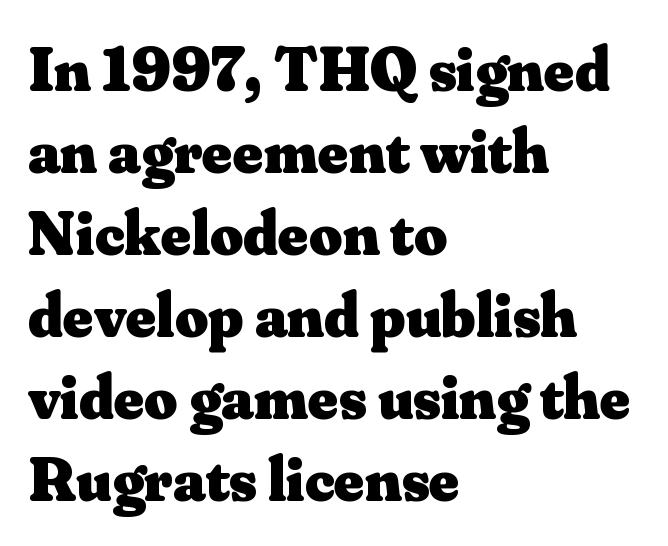
Quick note: not italic, upright. The rendering uses natural spacing where letterforms have individual widths. Students, observe: this is what conventionally led text looks like. Each letter's strokes conclude with small projecting serifs. Is the block centered? No — it sits flush against the left margin.
